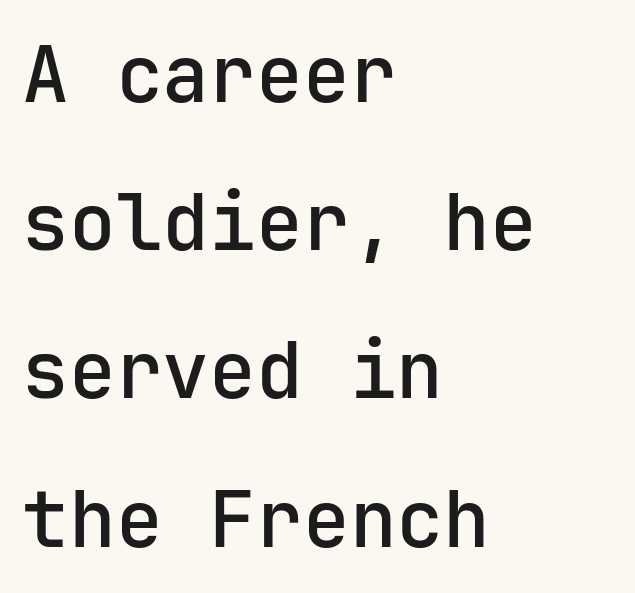
{"serif": "no", "italic": "no", "bold": "semi", "weight": "semibold", "width": "normal", "stroke_contrast": "low", "x_height": "medium", "underline": "no", "align": "left", "line_spacing": "loose", "line_spacing_ratio": 1.9, "letter_spacing": "normal", "letter_spacing_em": 0.0, "glyph_px": 78}
